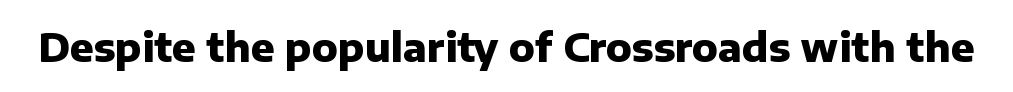
You could not count columns in this text — the font is proportionally spaced. A dark, heavy texture on the line: the type is bold. The space directly below the letters is spotless. Inter-character spacing is left at the font's built-in metrics. These lines are composed in type without serifs.
